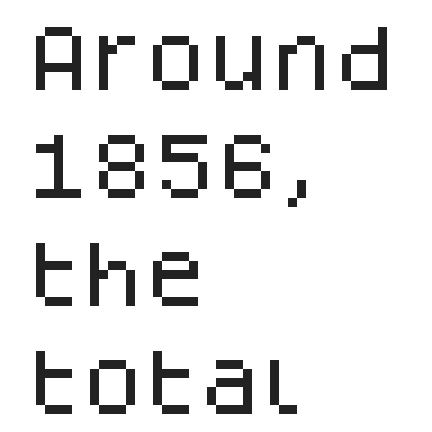
Any mark beneath the type? The region is blank. Here the glyphs are tracked normally, forming tight word shapes. One glance says typical: line gaps are just what's usual. Does the copy run flush right? No — it runs flush left. Each letter keeps its own natural width here, so spacing adapts to shape. Italic: no, the glyphs are upright roman.
